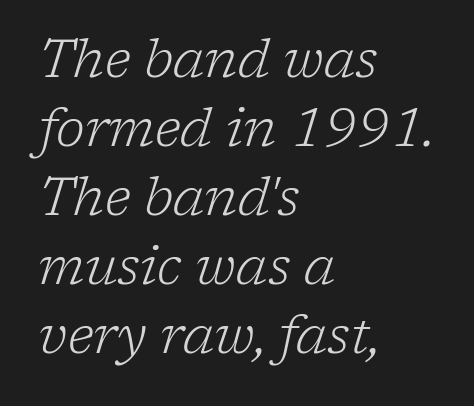
The font sits on the lighter half of the weight spectrum, regular included. Horizontal alignment here is leftward, the default for most running prose. Typographically, this falls in the serif category. Students, note that the glyphs here touch the page at normal intervals.
